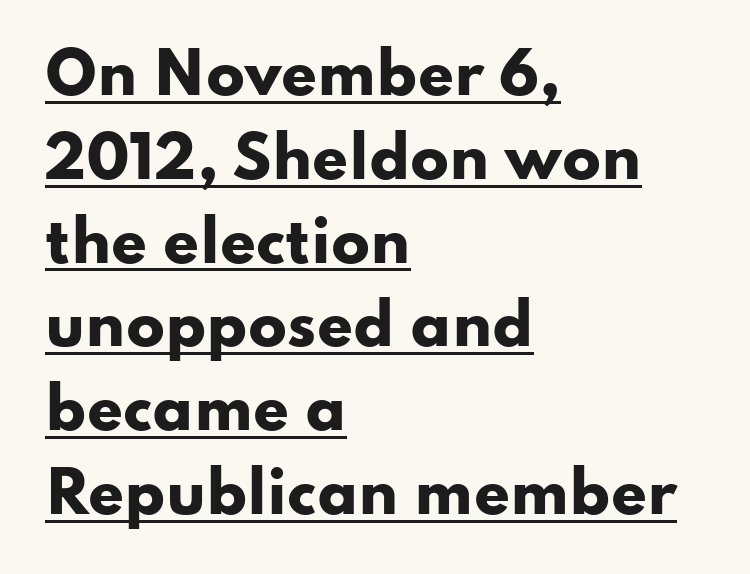
{"serif": "no", "italic": "no", "bold": "yes", "weight": "heavy", "width": "wide", "stroke_contrast": "low", "x_height": "small", "monospaced": "no", "underline": "yes", "align": "left", "line_spacing": "normal", "line_spacing_ratio": 1.47, "letter_spacing": "normal", "letter_spacing_em": 0.0, "glyph_px": 57}
